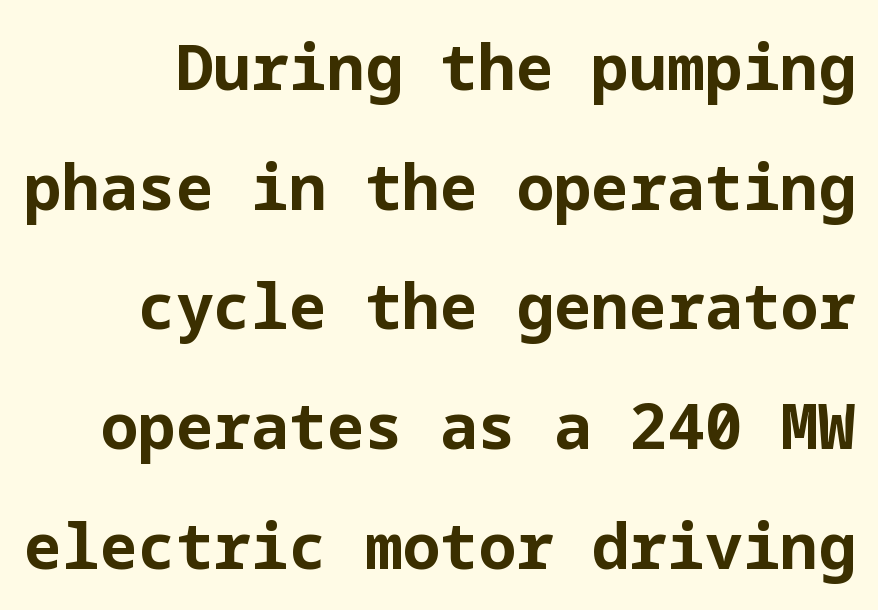
{"serif": "no", "italic": "no", "bold": "yes", "weight": "bold", "width": "normal", "stroke_contrast": "low", "x_height": "medium", "underline": "no", "line_spacing": "loose", "line_spacing_ratio": 1.9, "letter_spacing": "normal", "letter_spacing_em": 0.0, "glyph_px": 63}
